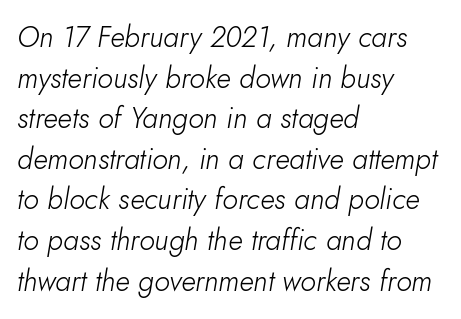
The image shows 29 px light type, italic (leaning right); set left-aligned, normal line spacing (1.4x), normal letter spacing, not underlined; low stroke contrast and a small x-height.
